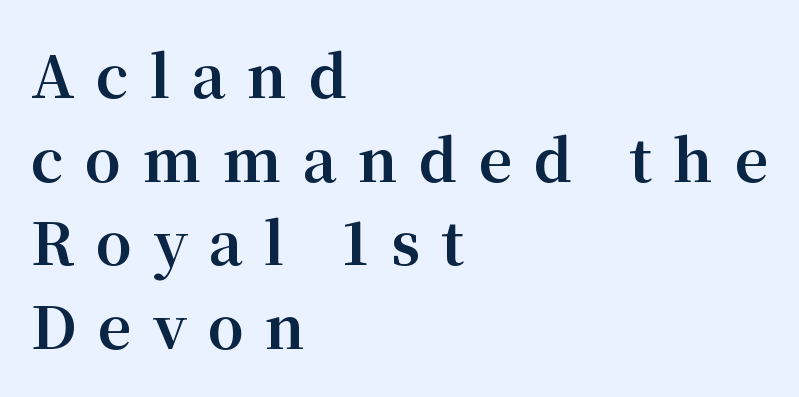
This is serif lettering, the kind often seen in printed books. Each row of text sits above clean, open space. Nope, not italic — everything's standing straight. Weight check: bold — yes, fully. Caption: multi-line text, flush left, ragged right. Spacing verdict: proportional, widths tailored to each character.
